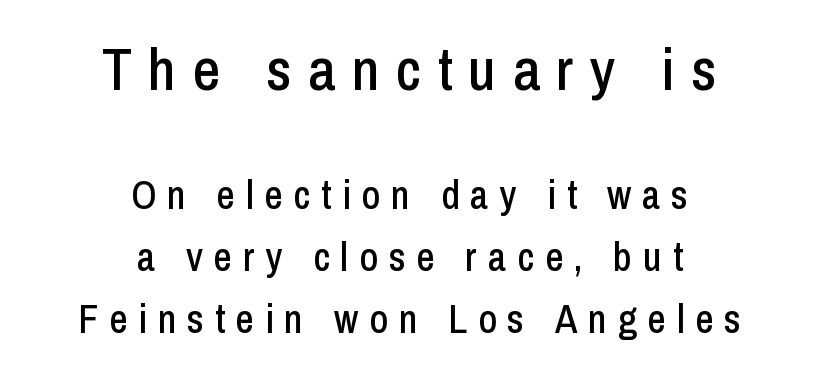
{"serif": "no", "italic": "no", "width": "condensed", "stroke_contrast": "low", "x_height": "medium", "monospaced": "no", "underline": "no", "align": "center", "line_spacing": "normal", "line_spacing_ratio": 1.54, "letter_spacing": "wide", "letter_spacing_em": 0.27, "larger_block": "first", "size_ratio": 1.5, "glyph_px": 60}
